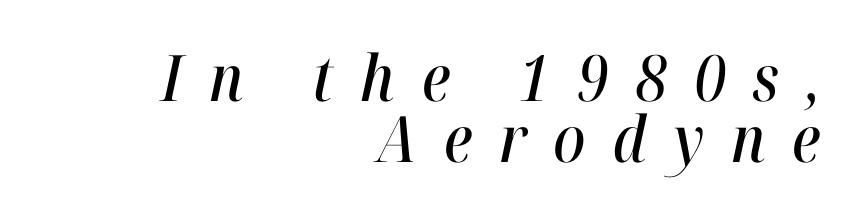
Q: Is the text italic (slanted)? A: Yes, it leans right by about 12 degrees.
Q: Is the text underlined? A: No.
Q: How is the paragraph aligned? A: Right-aligned.
Q: Is the spacing between letters normal or unusually wide? A: Unusually wide.
Q: Is the spacing between lines tight, normal or loose? A: Tight.
Q: Width (condensed, normal, or wide)? A: Condensed.
Q: Stroke contrast? A: High.
Q: x-height? A: Medium.
Q: Monospaced? A: No.
